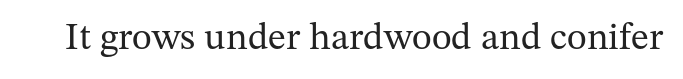
Decoration check: the copy has no underline. Note: serifs present on the glyphs. The passage shown is typed in a proportional face where columns would drift. How are the letters spaced? Ordinarily, with no added tracking. Weight: regular or lighter. Posture: vertical.
